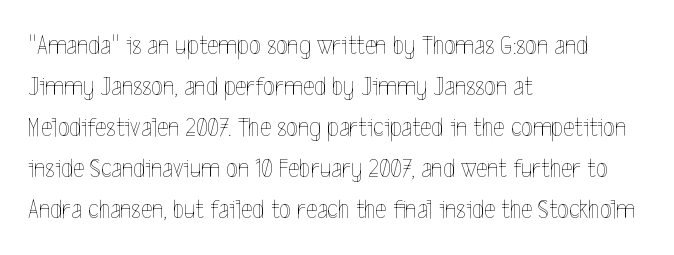
Q: Is the text bold? A: No.
Q: Is the text italic (slanted)? A: No, it is upright.
Q: Is the text underlined? A: No.
Q: How is the paragraph aligned? A: Left-aligned.
Q: Is the spacing between letters normal or unusually wide? A: Normal.
Q: Is the spacing between lines tight, normal or loose? A: Normal.
